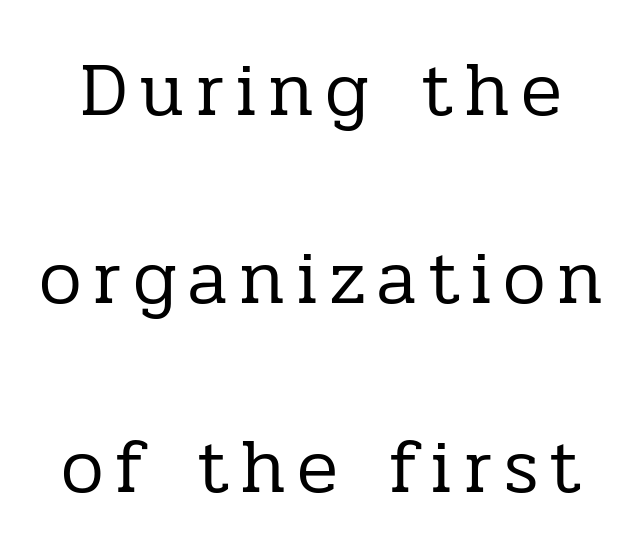
The space between consecutive lines is lavish. On a weight scale, this lands at 450 or below. The passage shown is not underscored anywhere. Spacing verdict: proportional, widths tailored to each character. Regarding serifs, this sample has them. Every stem runs plumb, perpendicular to the baseline.
